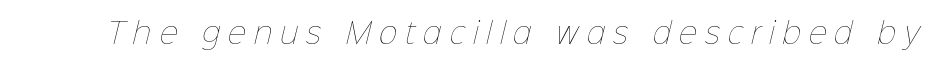
The space directly below the letters is spotless. The line texture is sparse and dotted thanks to wide tracking. Weight class: somewhere from thin through regular. These lines are rendered in a variable-pitch font.
